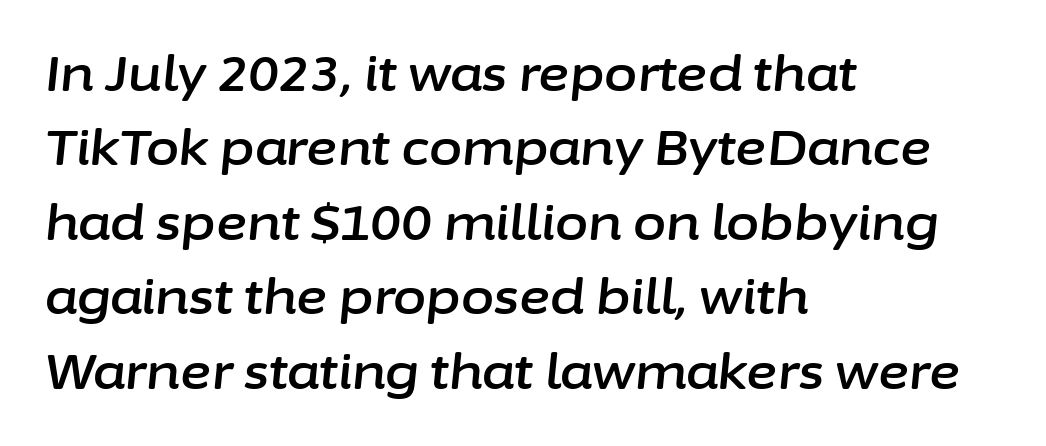
{"italic": "yes", "lean": "right", "slant_degrees": 6, "width": "normal", "stroke_contrast": "low", "x_height": "medium", "monospaced": "no", "underline": "no", "align": "left", "line_spacing": "normal", "line_spacing_ratio": 1.55, "letter_spacing": "normal", "letter_spacing_em": 0.0, "glyph_px": 48}
